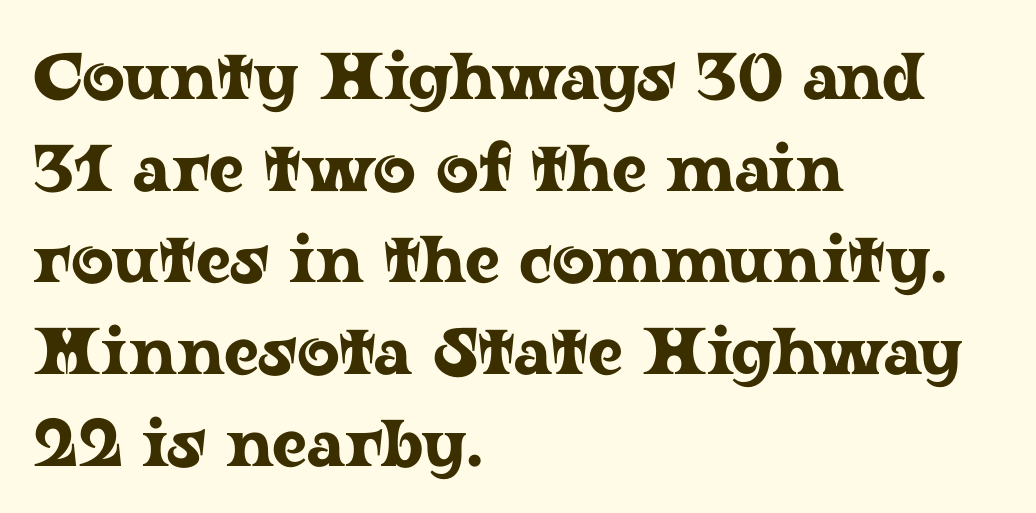
{"serif": "yes", "italic": "no", "width": "wide", "stroke_contrast": "low", "x_height": "medium", "monospaced": "no", "underline": "no", "align": "left", "line_spacing": "normal", "line_spacing_ratio": 1.39, "letter_spacing": "normal", "letter_spacing_em": 0.0, "glyph_px": 66}
